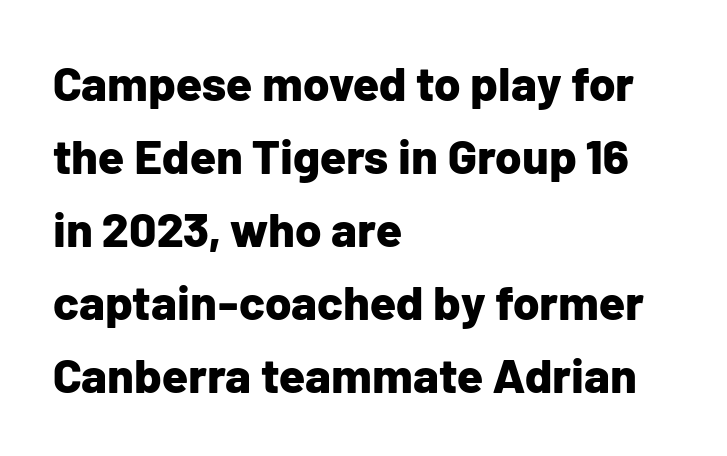
Think of a printed novel: that variable character pitch is what you see here. Rule under the text: the space is simply empty. The type is set solid horizontally, with unmodified tracking. Notice how thick the strokes are: this is what a full bold looks like.
